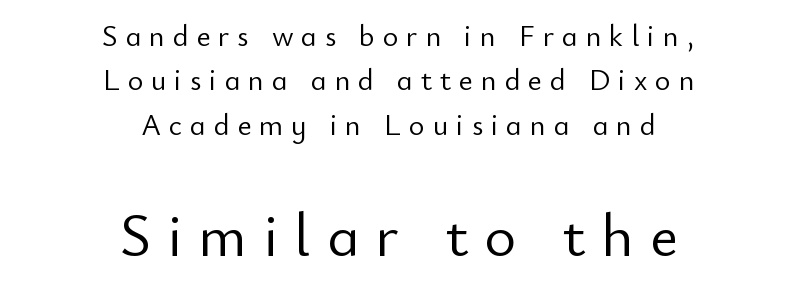
Substantial extra tracking has been applied to these lines. These lines are rendered in a variable-pitch font. The weight would be labelled regular, book, light, or lighter still. The rendering shows plain stroke endings on the letterforms — a sans-serif design.
